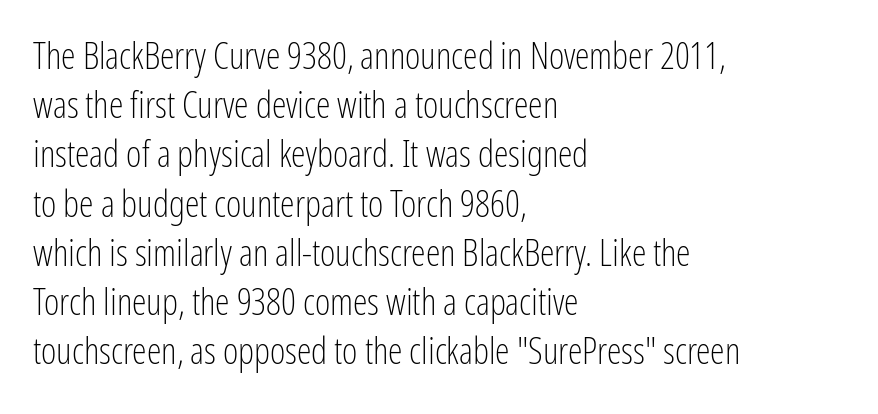
{"serif": "no", "italic": "no", "bold": "no", "weight": "light", "width": "condensed", "stroke_contrast": "low", "x_height": "medium", "monospaced": "no", "underline": "no", "align": "left", "line_spacing": "normal", "line_spacing_ratio": 1.33, "letter_spacing": "normal", "letter_spacing_em": 0.0, "glyph_px": 37}
